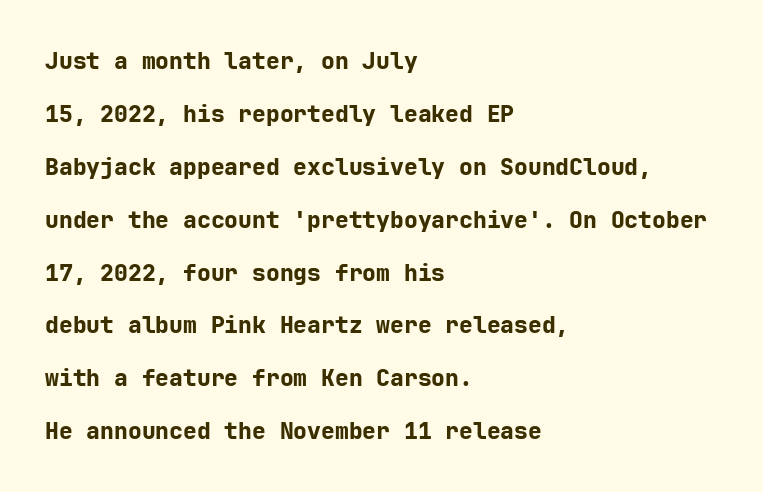
Pretty heavy lettering here — definitely bold. Airy leading. Layout note: lines flush left. Vertical strokes here are truly vertical. A bare baseline throughout the passage. Is the letter spacing exaggerated? No — it looks like the ordinary default.
